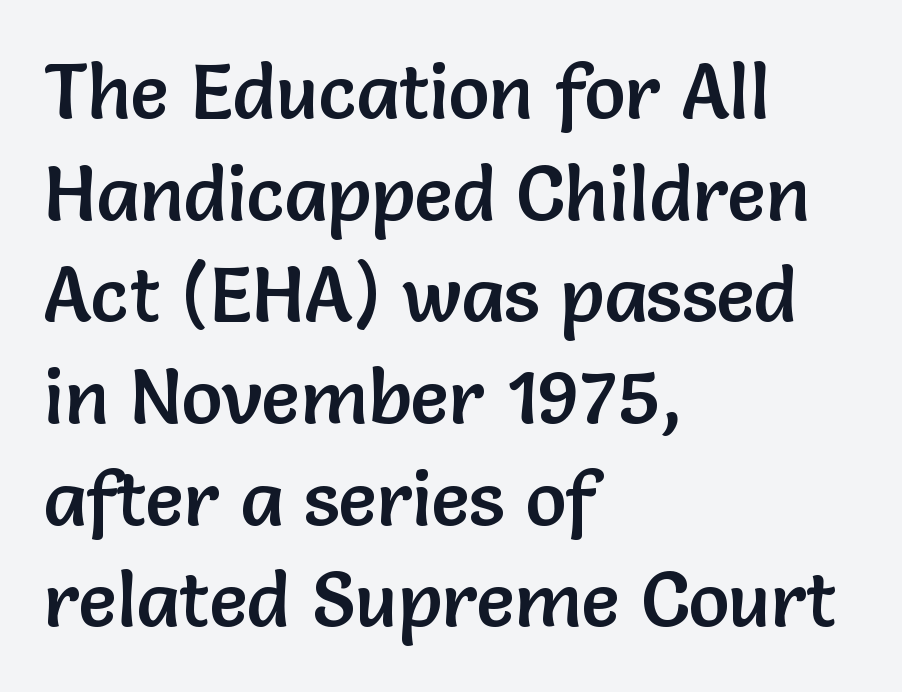
{"serif": "no", "italic": "no", "width": "normal", "stroke_contrast": "low", "x_height": "medium", "monospaced": "no", "underline": "no", "align": "left", "line_spacing": "normal", "line_spacing_ratio": 1.32, "letter_spacing": "normal", "letter_spacing_em": 0.0, "glyph_px": 77}
